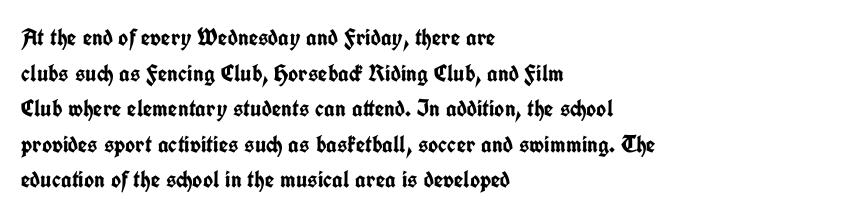
Its strokes are broad and dark, the hallmark of bold type. Short and long lines alike share a common starting point at left. Reading down the column, the eye jumps a familiar distance to each next line. Bare-footed words on every line.
